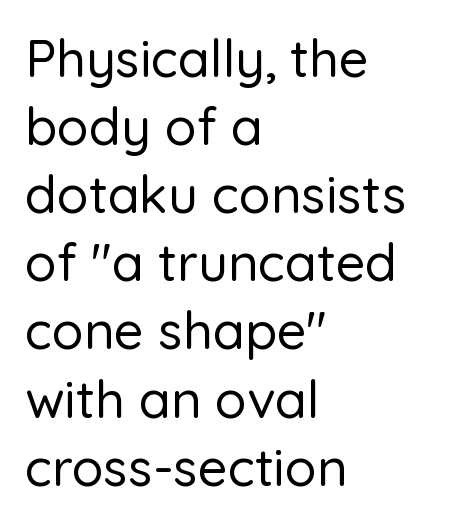
Q: Is the text italic (slanted)? A: No, it is upright.
Q: Is the typeface a serif or a sans-serif typeface? A: Sans-serif.
Q: Is the text underlined? A: No.
Q: How is the paragraph aligned? A: Left-aligned.
Q: Is the spacing between letters normal or unusually wide? A: Normal.
Q: Is the spacing between lines tight, normal or loose? A: Normal.
Q: Width (condensed, normal, or wide)? A: Normal.
Q: Stroke contrast? A: Low.
Q: x-height? A: Medium.
Q: Monospaced? A: No.
